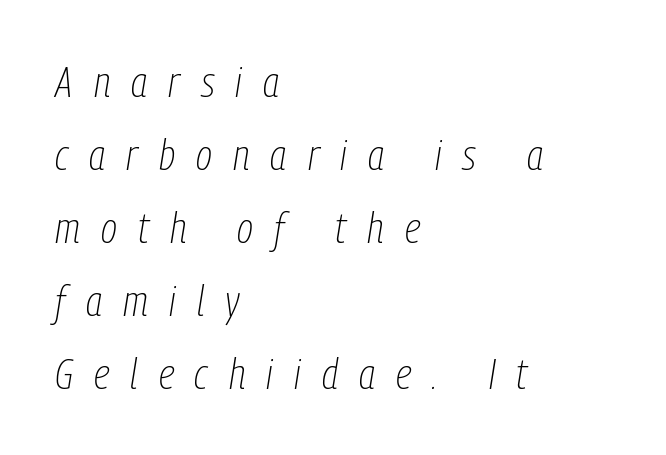
The image shows 43 px thin, condensed type, italic (leaning right); set left-aligned, normal line spacing (1.7x), unusually wide letter spacing (+0.49 em), not underlined; low stroke contrast and a medium x-height.
